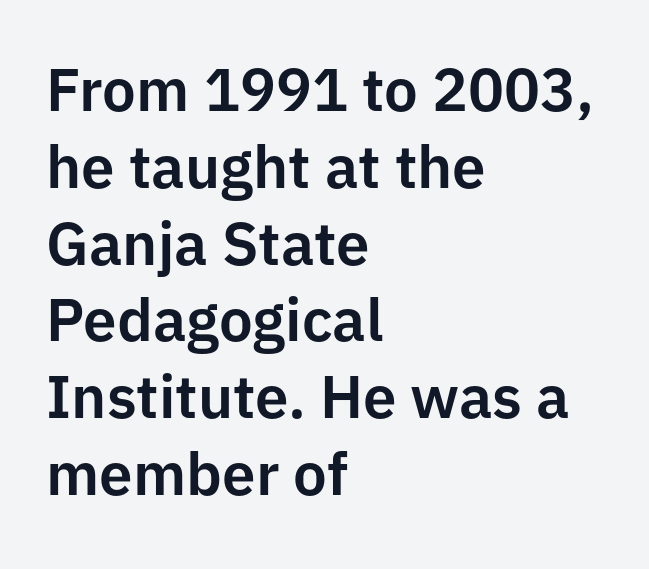
{"serif": "no", "italic": "no", "width": "normal", "stroke_contrast": "low", "x_height": "medium", "monospaced": "no", "underline": "no", "align": "left", "line_spacing": "normal", "line_spacing_ratio": 1.28, "letter_spacing": "normal", "letter_spacing_em": 0.0, "glyph_px": 60}
